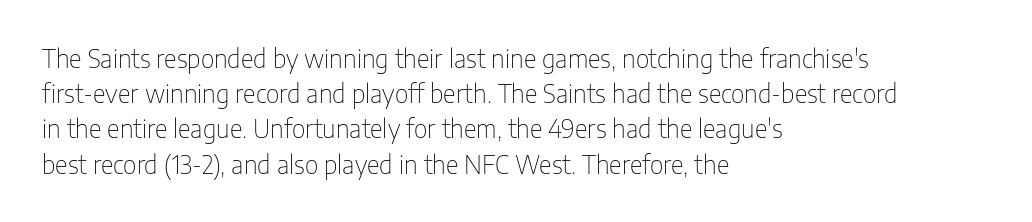
Q: Is the text bold? A: No.
Q: Is the text italic (slanted)? A: No, it is upright.
Q: Is the text underlined? A: No.
Q: How is the paragraph aligned? A: Left-aligned.
Q: Is the spacing between letters normal or unusually wide? A: Normal.
Q: Is the spacing between lines tight, normal or loose? A: Normal.
